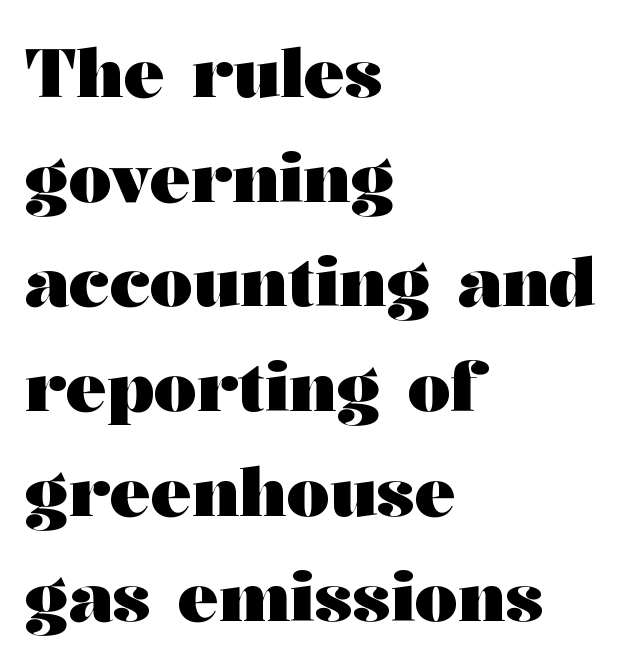
The image shows 68 px heavy, wide serif type, upright; set left-aligned, normal line spacing (1.54x), normal letter spacing, not underlined; medium stroke contrast and a medium x-height.
